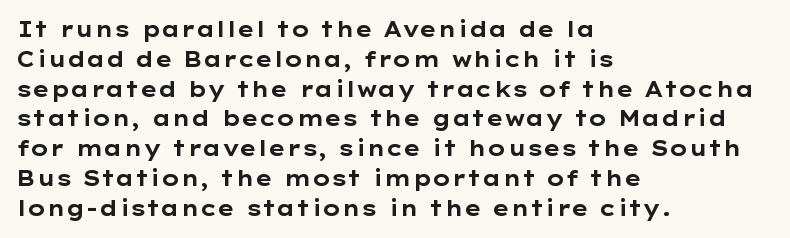
The image shows 21 px bold type, upright; set left-aligned, normal line spacing (1.42x), normal letter spacing, not underlined.
